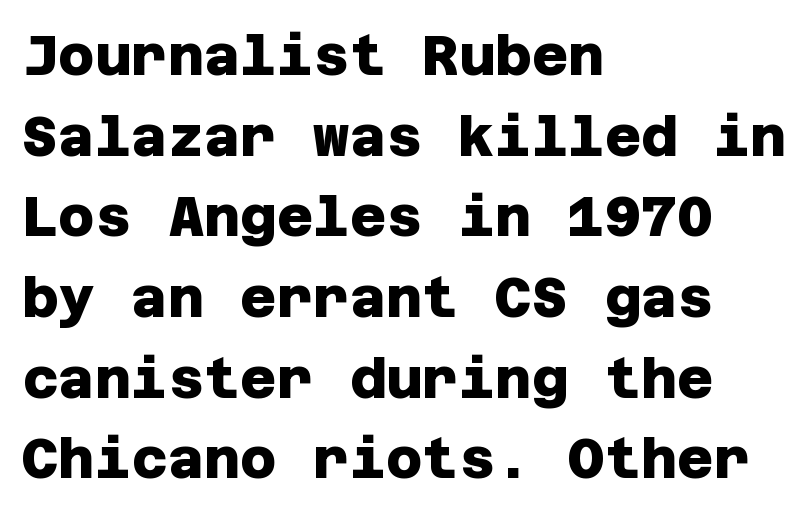
The image shows 56 px heavy sans-serif type; set left-aligned, normal line spacing (1.44x), normal letter spacing, not underlined; low stroke contrast and a large x-height.
